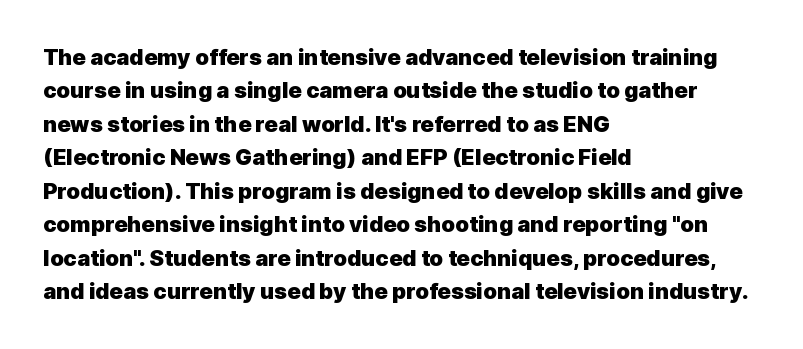
Q: Is the text bold? A: Yes.
Q: Is the text italic (slanted)? A: No, it is upright.
Q: Is the text underlined? A: No.
Q: How is the paragraph aligned? A: Left-aligned.
Q: Is the spacing between letters normal or unusually wide? A: Normal.
Q: Is the spacing between lines tight, normal or loose? A: Normal.
